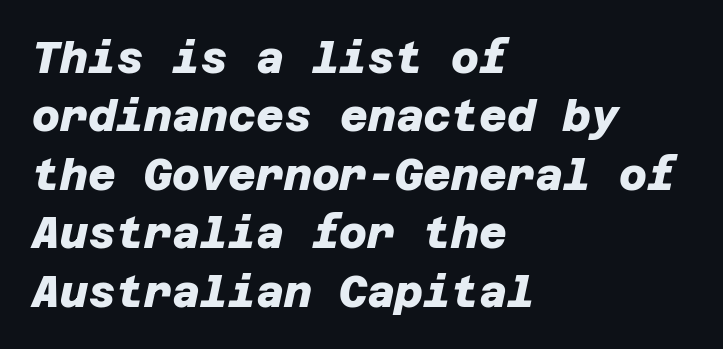
The glyphs in this specimen are sans serif. Notice how the passage keeps a crisp vertical edge on the left only. Check the space under the baseline: it is left empty. Evenly set lines give the paragraph a standard silhouette. The letters sit at their default tracking, neither squeezed nor spread.
